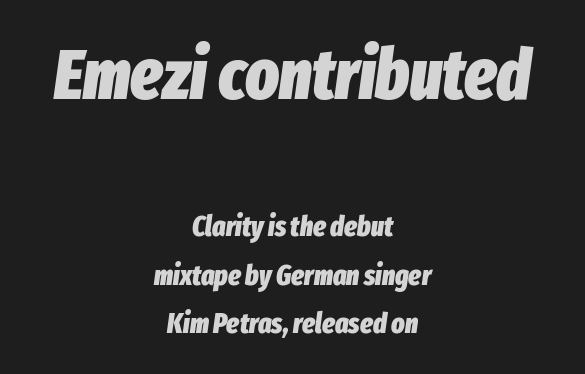
{"italic": "yes", "lean": "right", "slant_degrees": 8, "bold": "yes", "weight": "heavy", "width": "condensed", "stroke_contrast": "low", "x_height": "medium", "monospaced": "no", "underline": "no", "align": "center", "line_spacing_ratio": 1.72, "letter_spacing": "normal", "letter_spacing_em": 0.0, "larger_block": "first", "size_ratio": 2.5, "glyph_px": 70}
